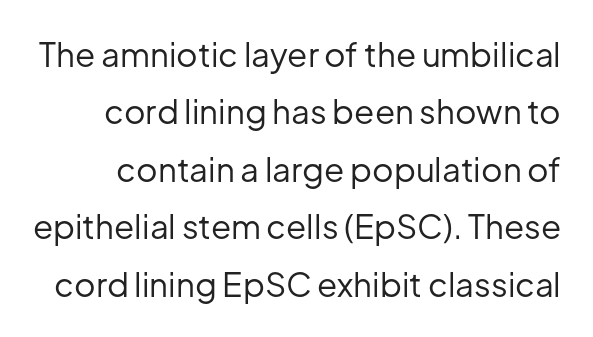
{"serif": "no", "italic": "no", "bold": "no", "weight": "regular", "width": "normal", "stroke_contrast": "low", "x_height": "medium", "monospaced": "no", "underline": "no", "line_spacing_ratio": 1.74, "letter_spacing": "normal", "letter_spacing_em": 0.0, "glyph_px": 33}
